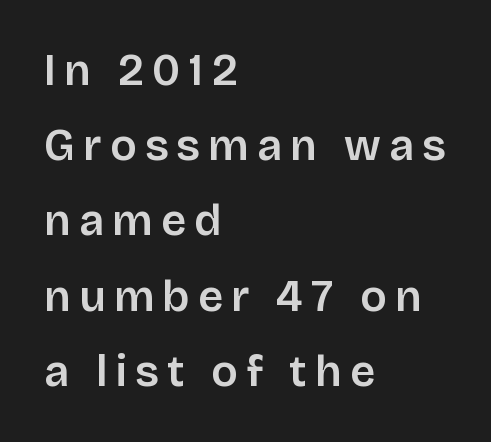
The image shows 44 px semibold sans-serif type, upright; set left-aligned, line spacing 1.71x, not underlined; low stroke contrast and a large x-height.
